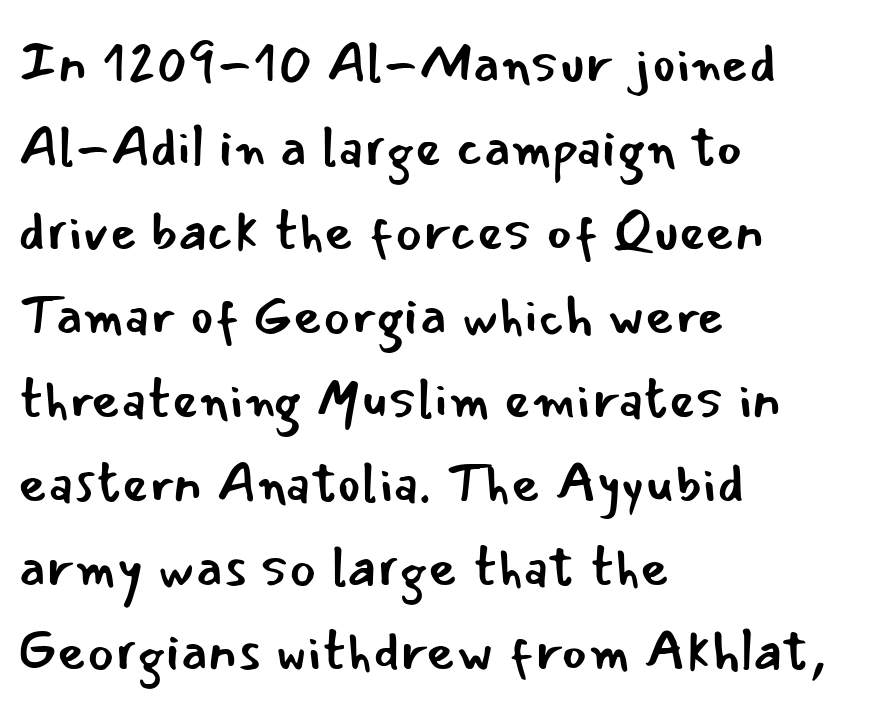
{"serif": "no", "italic": "no", "bold": "no", "weight": "regular", "width": "normal", "stroke_contrast": "low", "x_height": "small", "monospaced": "no", "underline": "no", "align": "left", "line_spacing": "normal", "line_spacing_ratio": 1.5, "letter_spacing": "normal", "letter_spacing_em": 0.0, "glyph_px": 56}
